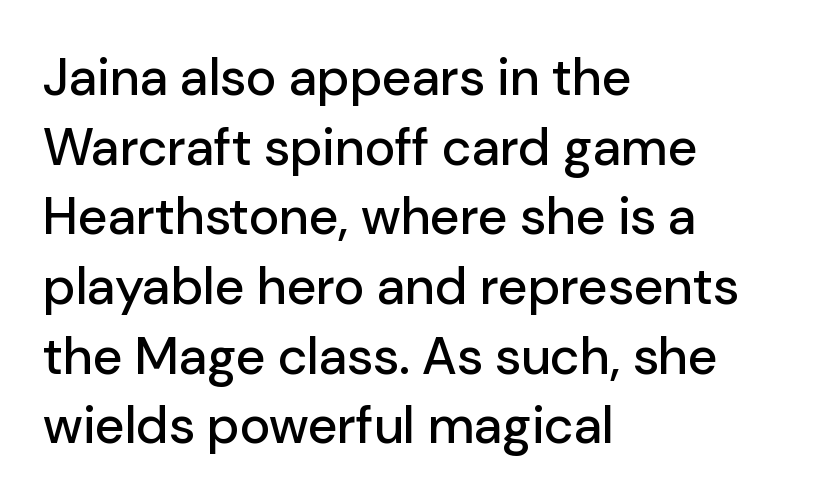
Q: Is the text italic (slanted)? A: No, it is upright.
Q: Is the typeface a serif or a sans-serif typeface? A: Sans-serif.
Q: Is the text underlined? A: No.
Q: How is the paragraph aligned? A: Left-aligned.
Q: Is the spacing between letters normal or unusually wide? A: Normal.
Q: Is the spacing between lines tight, normal or loose? A: Normal.
Q: Width (condensed, normal, or wide)? A: Normal.
Q: Stroke contrast? A: Low.
Q: x-height? A: Medium.
Q: Monospaced? A: No.
